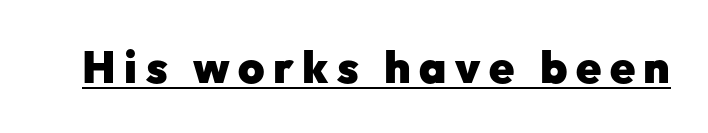
The image shows 45 px heavy sans-serif type, upright; set underlined; low stroke contrast and a medium x-height.
